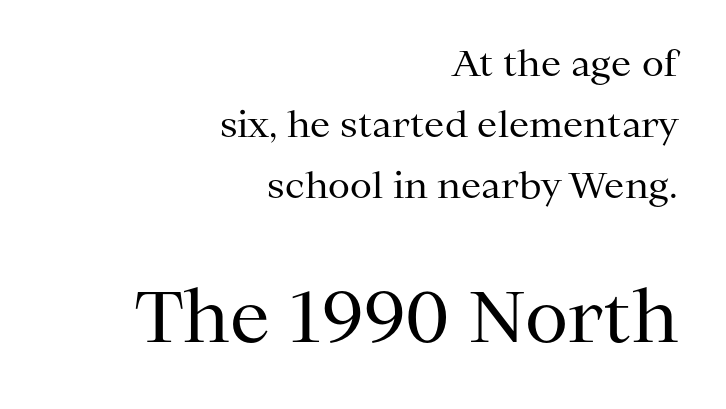
The image shows 71 px regular-weight serif type, upright; set right-aligned, normal line spacing (1.7x), normal letter spacing, not underlined; the second (bottom) block is 1.97x larger; medium stroke contrast and a medium x-height.
